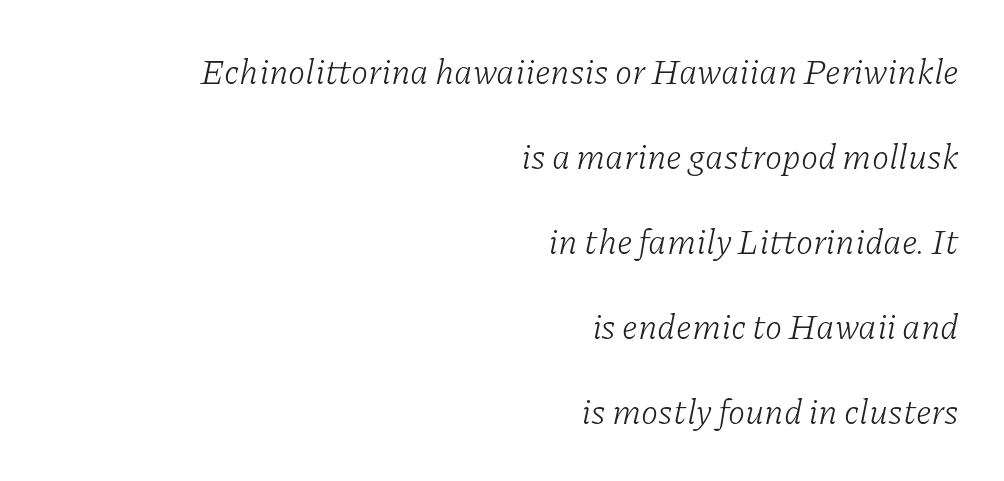
The image shows 35 px light serif type, italic (leaning right); set right-aligned, loose line spacing (2.43x), normal letter spacing, not underlined; low stroke contrast and a medium x-height.
